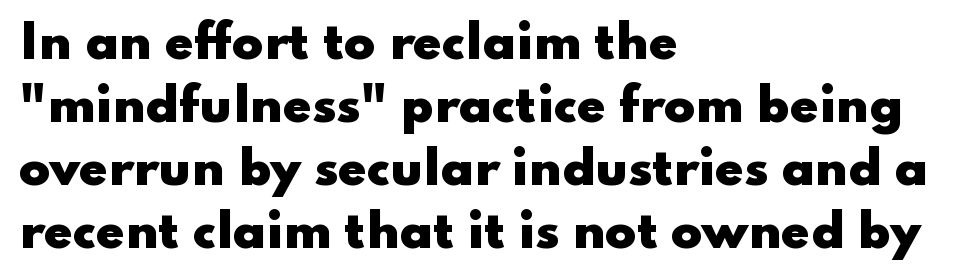
Q: Is the text bold? A: Yes.
Q: Is the text italic (slanted)? A: No, it is upright.
Q: Is the typeface a serif or a sans-serif typeface? A: Sans-serif.
Q: Is the text underlined? A: No.
Q: How is the paragraph aligned? A: Left-aligned.
Q: Is the spacing between letters normal or unusually wide? A: Normal.
Q: Is the spacing between lines tight, normal or loose? A: Normal.
Q: Width (condensed, normal, or wide)? A: Wide.
Q: Stroke contrast? A: Low.
Q: x-height? A: Small.
Q: Monospaced? A: No.
